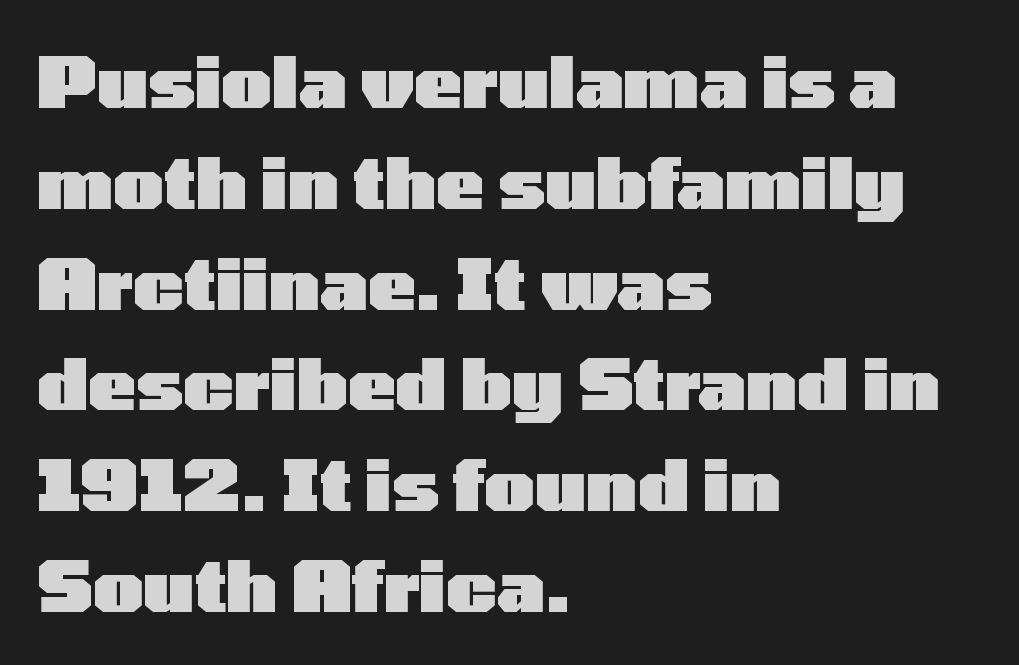
The image shows 71 px heavy, wide sans-serif type, upright; set left-aligned, normal line spacing (1.42x), normal letter spacing, not underlined; low stroke contrast and a medium x-height.
